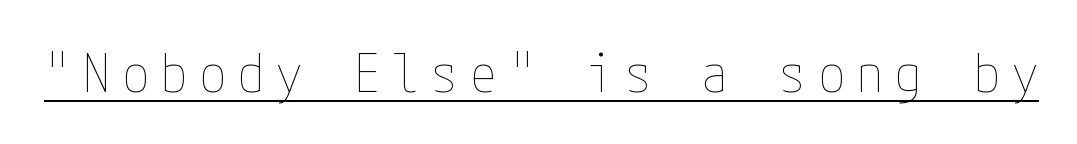
Every word sits above its own underline. This is not heavy type; no bold has been used. The passage shown has open, widely tracked lettering throughout. No italicization has been applied; the sample stays upright.
